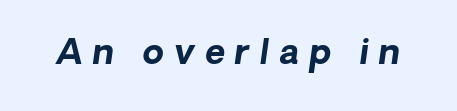
Q: Is the text bold? A: Yes.
Q: Is the typeface a serif or a sans-serif typeface? A: Sans-serif.
Q: Is the text underlined? A: No.
Q: Is the spacing between letters normal or unusually wide? A: Unusually wide.
Q: Width (condensed, normal, or wide)? A: Normal.
Q: Stroke contrast? A: Low.
Q: x-height? A: Medium.
Q: Monospaced? A: No.
